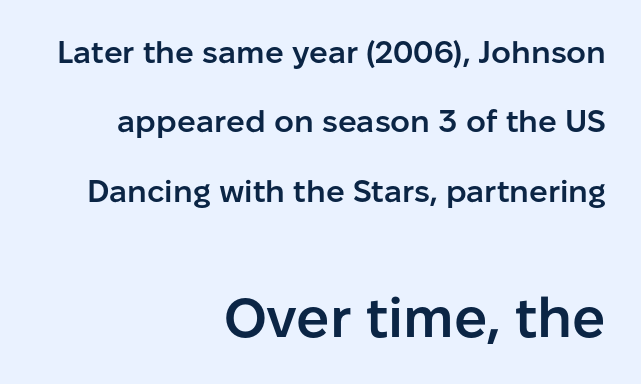
The image shows 55 px semibold sans-serif type, upright; set right-aligned, loose line spacing (2.24x), normal letter spacing, not underlined; the second (bottom) block is 1.77x larger; low stroke contrast and a medium x-height.
